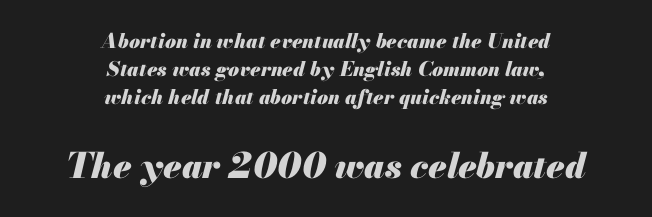
{"italic": "yes", "lean": "right", "slant_degrees": 13, "bold": "yes", "weight": "heavy", "width": "normal", "stroke_contrast": "medium", "x_height": "small", "monospaced": "no", "underline": "no", "align": "center", "line_spacing": "normal", "line_spacing_ratio": 1.41, "letter_spacing": "normal", "letter_spacing_em": 0.0, "larger_block": "second", "size_ratio": 1.75, "glyph_px": 35}
